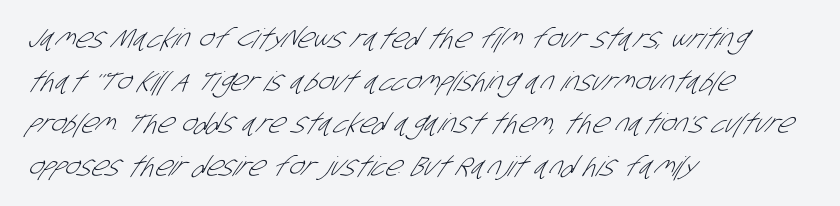
Q: Is the text bold? A: No.
Q: Is the text underlined? A: No.
Q: How is the paragraph aligned? A: Left-aligned.
Q: Is the spacing between letters normal or unusually wide? A: Normal.
Q: Is the spacing between lines tight, normal or loose? A: Normal.
